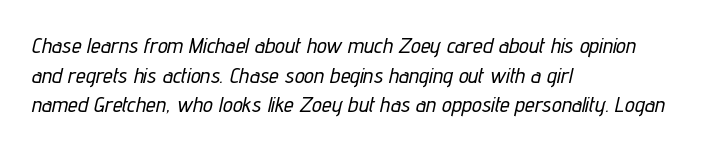
The image shows 22 px text type, italic (leaning right); set left-aligned, normal line spacing (1.35x), normal letter spacing, not underlined.
